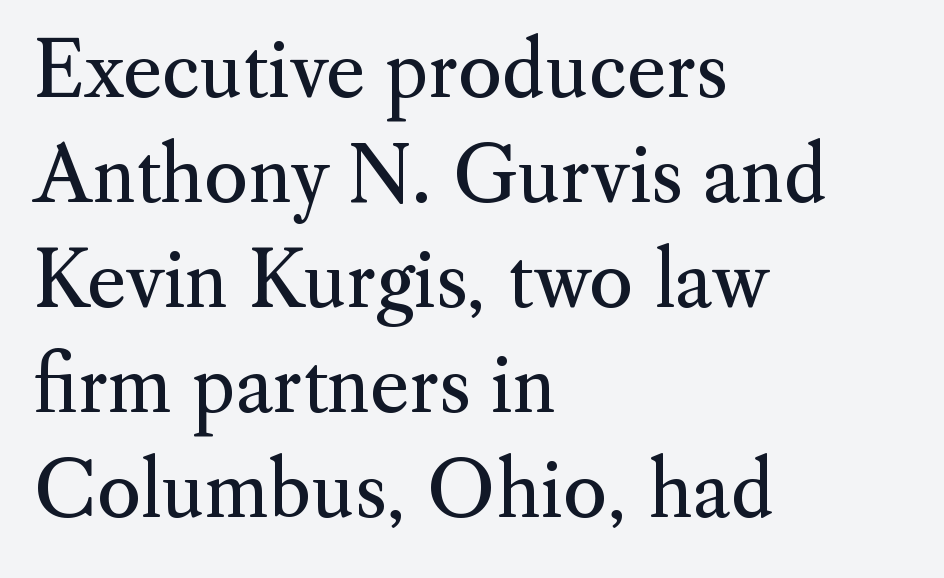
Q: Is the text bold? A: No.
Q: Is the text italic (slanted)? A: No, it is upright.
Q: Is the typeface a serif or a sans-serif typeface? A: Serif.
Q: Is the text underlined? A: No.
Q: How is the paragraph aligned? A: Left-aligned.
Q: Is the spacing between letters normal or unusually wide? A: Normal.
Q: Is the spacing between lines tight, normal or loose? A: Normal.
Q: Width (condensed, normal, or wide)? A: Normal.
Q: Stroke contrast? A: Medium.
Q: x-height? A: Small.
Q: Monospaced? A: No.
